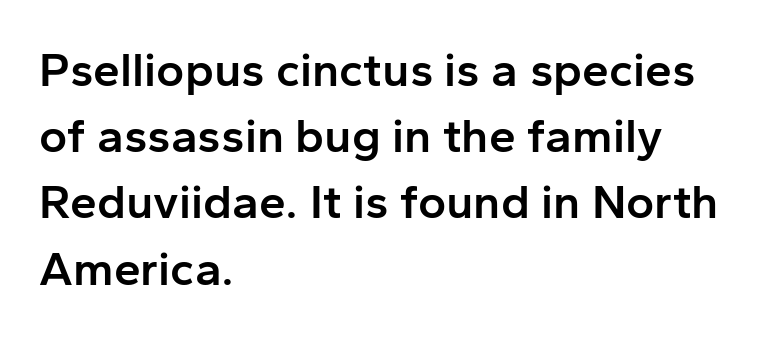
{"serif": "no", "italic": "no", "bold": "semi", "weight": "semibold", "width": "normal", "stroke_contrast": "low", "x_height": "medium", "monospaced": "no", "underline": "no", "align": "left", "line_spacing": "normal", "line_spacing_ratio": 1.38, "letter_spacing": "normal", "letter_spacing_em": 0.0, "glyph_px": 48}
